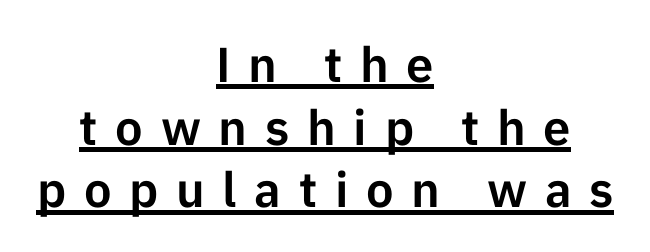
The image shows 49 px sans-serif type, upright; set centered, normal line spacing (1.28x), unusually wide letter spacing (+0.36 em), underlined; low stroke contrast and a medium x-height.
